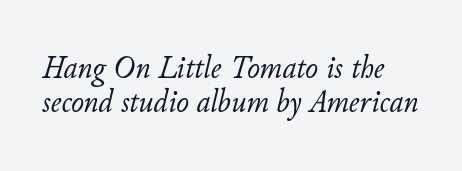
Q: Is the text bold? A: No.
Q: Is the text italic (slanted)? A: Yes, it leans right by about 11 degrees.
Q: Is the text underlined? A: No.
Q: Is the spacing between letters normal or unusually wide? A: Normal.
Q: Is the spacing between lines tight, normal or loose? A: Tight.
Q: Width (condensed, normal, or wide)? A: Normal.
Q: Stroke contrast? A: Low.
Q: x-height? A: Small.
Q: Monospaced? A: No.
